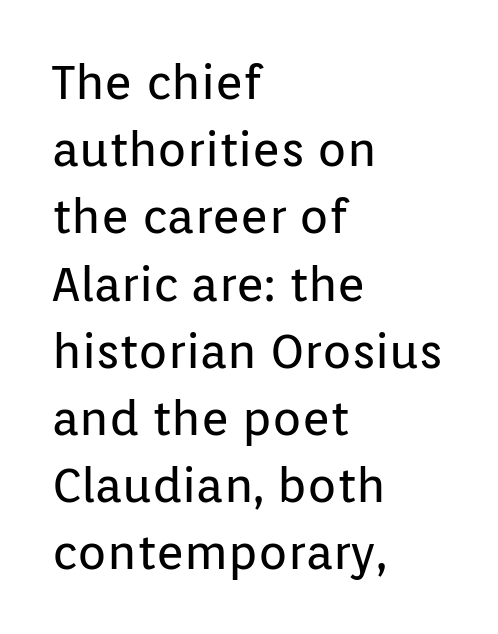
The rendering uses a moderate line-height, typical for paragraphs. Glyph-to-glyph distance matches everyday printed text. Nope, no serifs anywhere on these letters. Any mark beneath the type? The region is blank.
